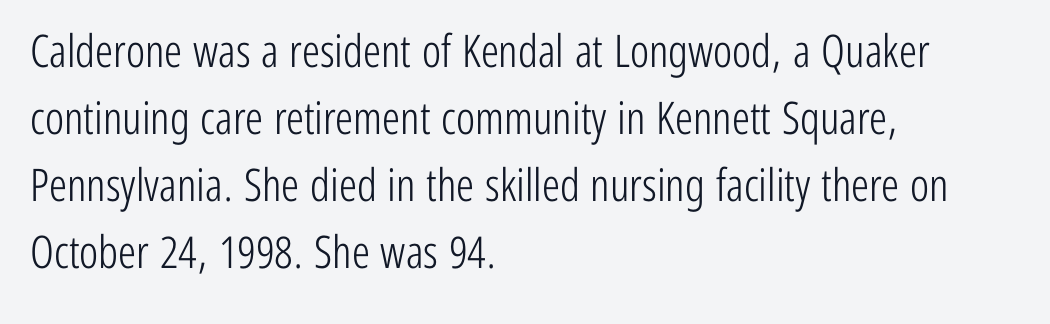
{"serif": "no", "italic": "no", "bold": "no", "weight": "light", "width": "condensed", "stroke_contrast": "low", "x_height": "medium", "monospaced": "no", "underline": "no", "align": "left", "line_spacing": "normal", "line_spacing_ratio": 1.49, "letter_spacing": "normal", "letter_spacing_em": 0.0, "glyph_px": 45}
